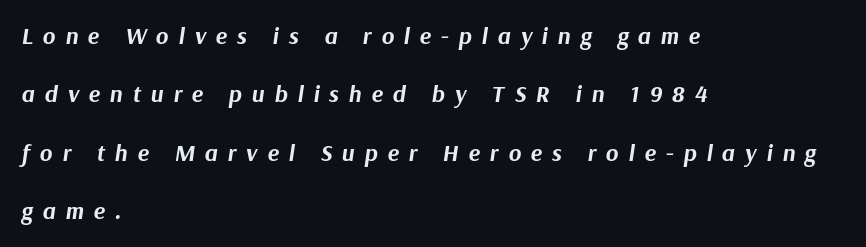
Bold? Absolutely — the strokes are thick and heavy. Nobody drew a line under any word here. Line starts are locked; line ends wander. This sample trades compactness for vertical openness between lines. Rendered with sloped, italic letterforms.
